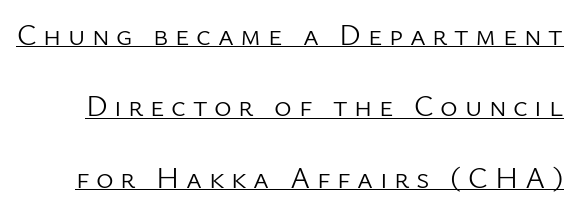
Q: Is the text bold? A: No.
Q: Is the text italic (slanted)? A: No, it is upright.
Q: Is the typeface a serif or a sans-serif typeface? A: Sans-serif.
Q: Is the text underlined? A: Yes.
Q: Is the spacing between letters normal or unusually wide? A: Unusually wide.
Q: Is the spacing between lines tight, normal or loose? A: Loose.
Q: Width (condensed, normal, or wide)? A: Normal.
Q: Stroke contrast? A: Low.
Q: x-height? A: Medium.
Q: Monospaced? A: No.
